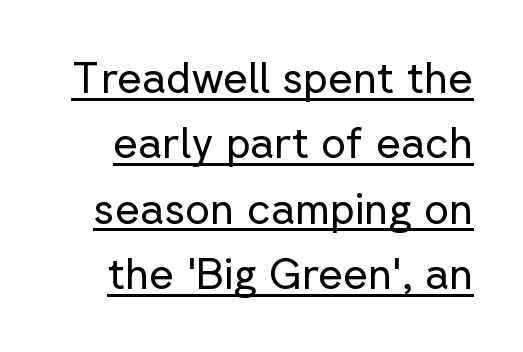
When letters stand straight like this, we call the style roman or upright. The text was rendered using a sans face with plain stroke endings. Default kerning and tracking; the words read as compact shapes. A typesetter would call this proportional, since set widths differ per character. Does the leading feel generous? No, just average.
